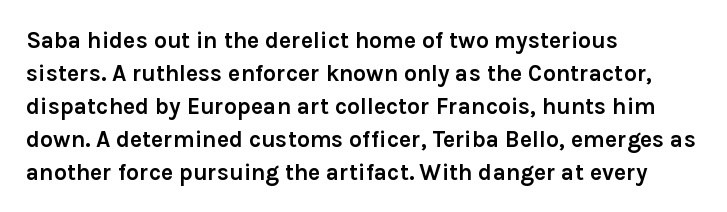
Q: Is the text bold? A: Yes.
Q: Is the text italic (slanted)? A: No, it is upright.
Q: Is the text underlined? A: No.
Q: How is the paragraph aligned? A: Left-aligned.
Q: Is the spacing between letters normal or unusually wide? A: Normal.
Q: Is the spacing between lines tight, normal or loose? A: Normal.
